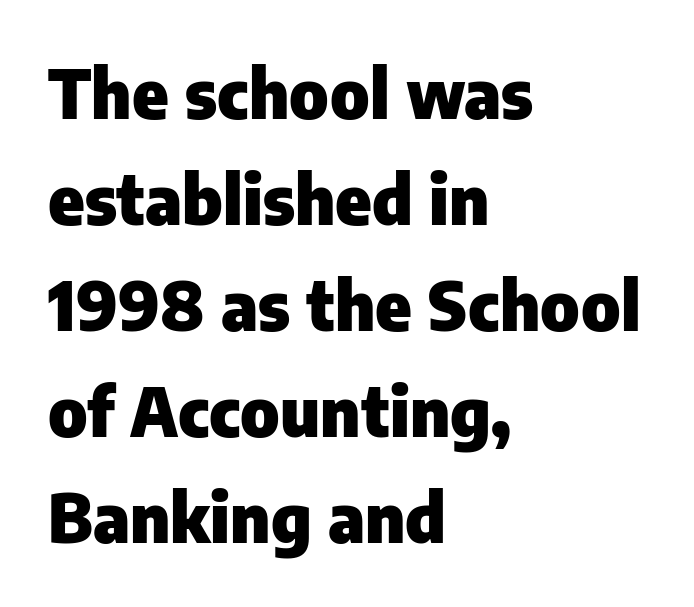
One-word summary of the alignment: left. Here the designer chose a conventional face with non-uniform glyph widths. Nobody drew a line under any word here. Each word holds together tightly as a unit, with standard inter-letter gaps. The rendering uses a bold face; every stroke is thick and dark.
